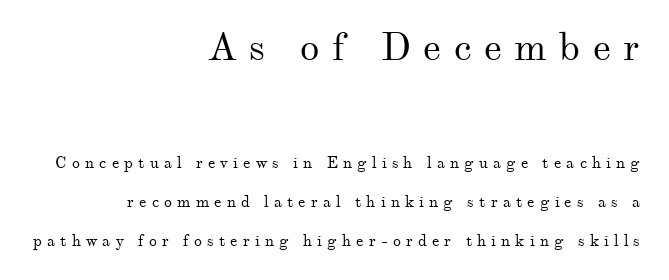
Q: Is the text bold? A: No.
Q: Is the text italic (slanted)? A: No, it is upright.
Q: Is the typeface a serif or a sans-serif typeface? A: Serif.
Q: Is the text underlined? A: No.
Q: How is the paragraph aligned? A: Right-aligned.
Q: Is the spacing between letters normal or unusually wide? A: Unusually wide.
Q: Is the spacing between lines tight, normal or loose? A: Loose.
Q: Which block of text is set in a larger size, the first (top) or the second (bottom)? A: The first (top) one.
Q: Width (condensed, normal, or wide)? A: Normal.
Q: Stroke contrast? A: Medium.
Q: x-height? A: Small.
Q: Monospaced? A: No.
